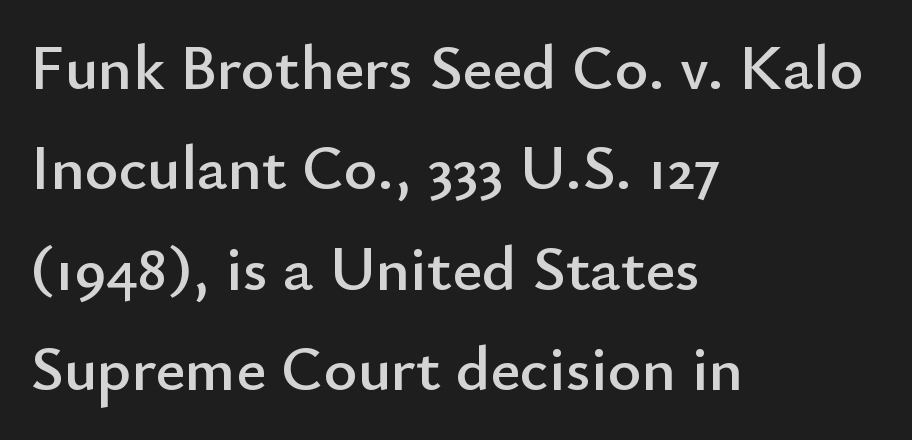
The paragraph has a hard left edge and a soft right edge. Italic: no, the glyphs are upright roman. Anything drawn beneath the words? Only blank space. This rendering leaves character spacing at its baseline value. The rendering uses a moderate line-height, typical for paragraphs. Spacing verdict: proportional, widths tailored to each character.
